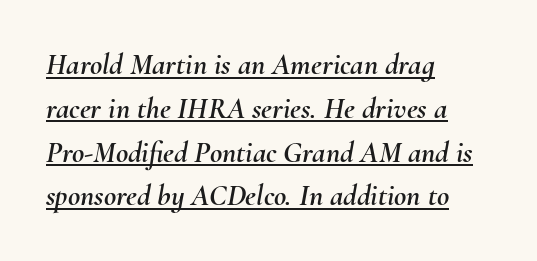
{"italic": "yes", "lean": "right", "slant_degrees": 10, "width": "normal", "stroke_contrast": "medium", "x_height": "small", "monospaced": "no", "underline": "yes", "align": "left", "line_spacing": "normal", "line_spacing_ratio": 1.46, "letter_spacing": "normal", "letter_spacing_em": 0.0, "glyph_px": 30}
